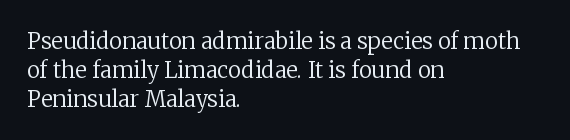
Q: Is the text bold? A: No.
Q: Is the text italic (slanted)? A: No, it is upright.
Q: Is the text underlined? A: No.
Q: How is the paragraph aligned? A: Left-aligned.
Q: Is the spacing between letters normal or unusually wide? A: Normal.
Q: Is the spacing between lines tight, normal or loose? A: Normal.
